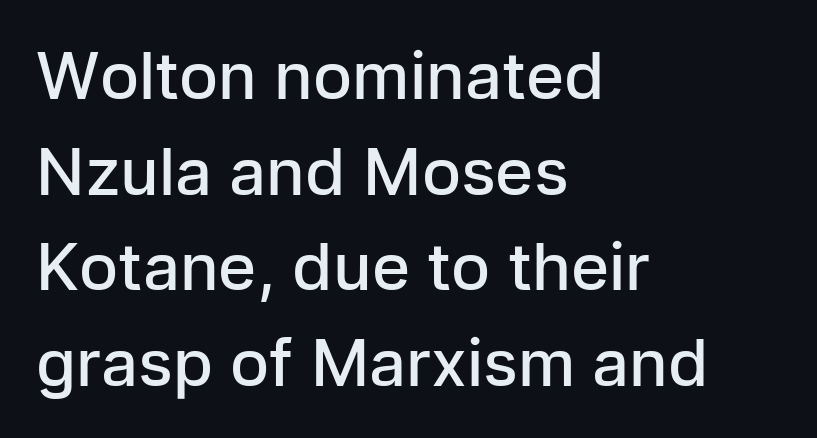
The image shows 65 px semibold sans-serif type, upright; set left-aligned, normal line spacing (1.47x), normal letter spacing, not underlined; low stroke contrast and a medium x-height.
